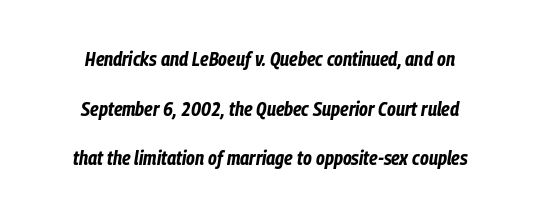
{"italic": "yes", "lean": "right", "slant_degrees": 9, "bold": "yes", "underline": "no", "align": "center", "line_spacing": "loose", "line_spacing_ratio": 2.48, "letter_spacing": "normal", "letter_spacing_em": 0.0, "glyph_px": 20}
